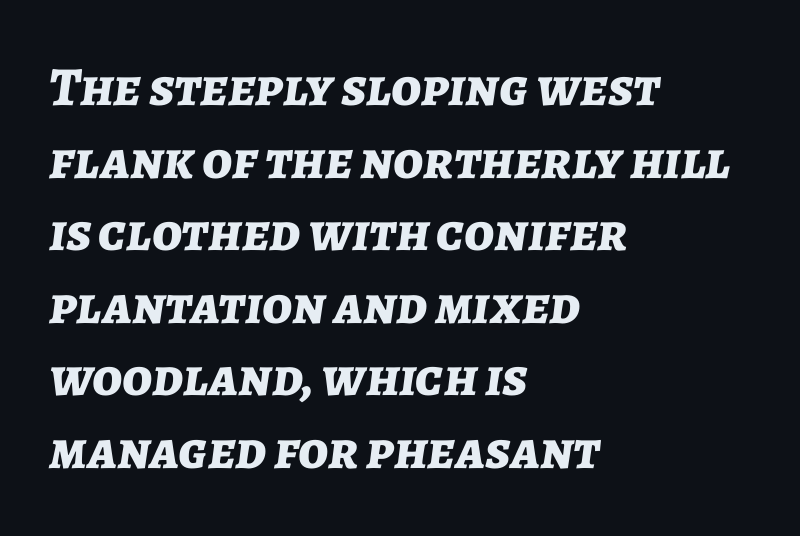
{"italic": "yes", "lean": "right", "slant_degrees": 7, "bold": "yes", "weight": "bold", "width": "normal", "stroke_contrast": "low", "x_height": "medium", "monospaced": "no", "underline": "no", "align": "left", "line_spacing": "normal", "line_spacing_ratio": 1.32, "letter_spacing": "normal", "letter_spacing_em": 0.0, "glyph_px": 55}
